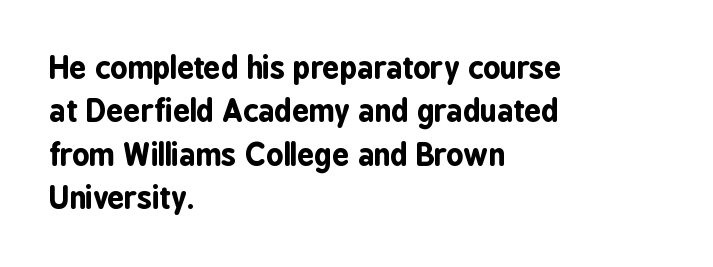
The image shows 30 px bold, condensed sans-serif type, upright; set left-aligned, normal line spacing (1.45x), normal letter spacing, not underlined; low stroke contrast and a medium x-height.
